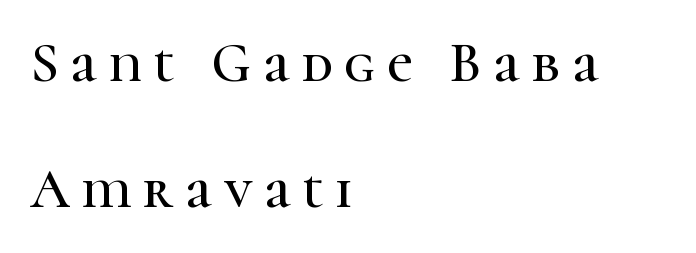
Q: Is the text italic (slanted)? A: No, it is upright.
Q: Is the typeface a serif or a sans-serif typeface? A: Serif.
Q: Is the text underlined? A: No.
Q: How is the paragraph aligned? A: Left-aligned.
Q: Is the spacing between letters normal or unusually wide? A: Unusually wide.
Q: Is the spacing between lines tight, normal or loose? A: Loose.
Q: Width (condensed, normal, or wide)? A: Normal.
Q: Stroke contrast? A: High.
Q: x-height? A: Medium.
Q: Monospaced? A: No.
